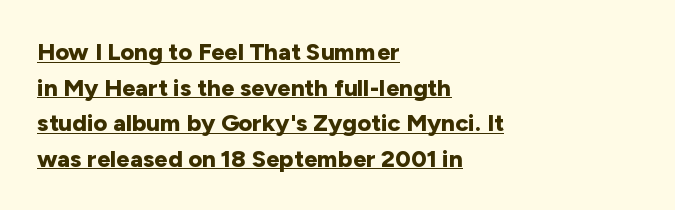
{"italic": "no", "bold": "yes", "underline": "yes", "align": "left", "line_spacing": "normal", "line_spacing_ratio": 1.48, "letter_spacing": "normal", "letter_spacing_em": 0.0, "glyph_px": 24}
